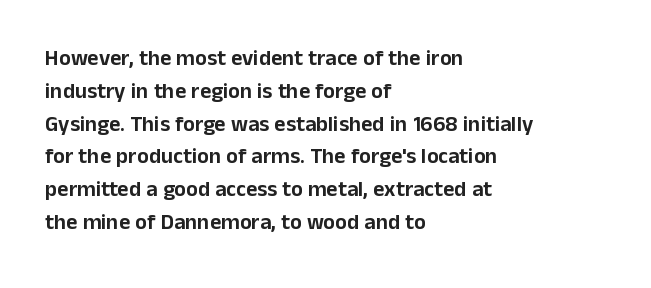
The specimen omits any rule beneath the text block's lines. Is the letter spacing exaggerated? No — it looks like the ordinary default. The typography opts for an upright posture over an oblique one. The rag falls on the right side of this text block. Baseline-to-baseline distance is the conventional proportion of letter height.
